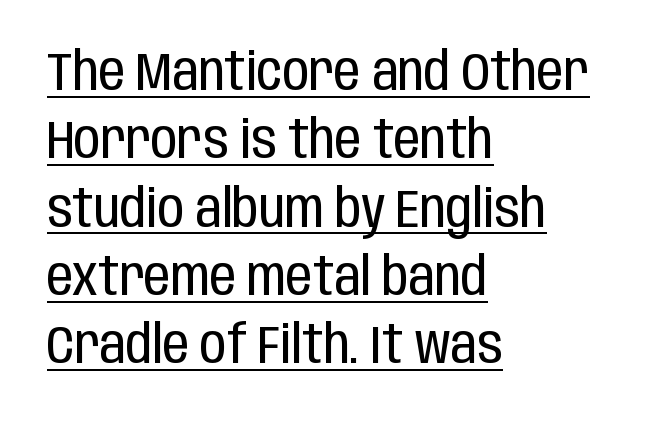
This is the regular roman posture of the typeface. In designer terms, the underline attribute is active on this setting. Observe the absence of serifs on each vertical stroke in this sample. Visually the block forms a straight wall on the left and a jagged coastline on the right.
